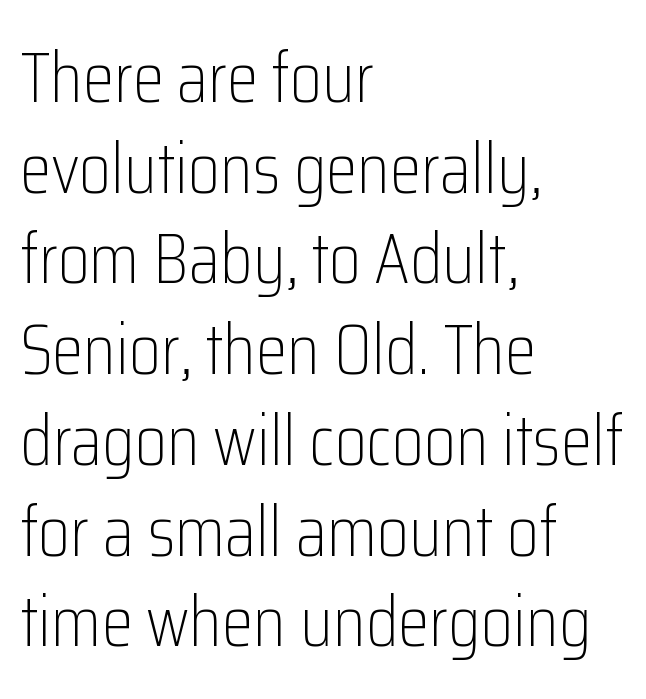
Weight: not bold — regular or lighter. Posture: straight, roman, zero tilt. A typesetter would call this proportional, since set widths differ per character. No extra tracking has been applied to these lines. The space between consecutive lines is moderate. The setting favours the left margin, as ordinary paragraphs usually do.
